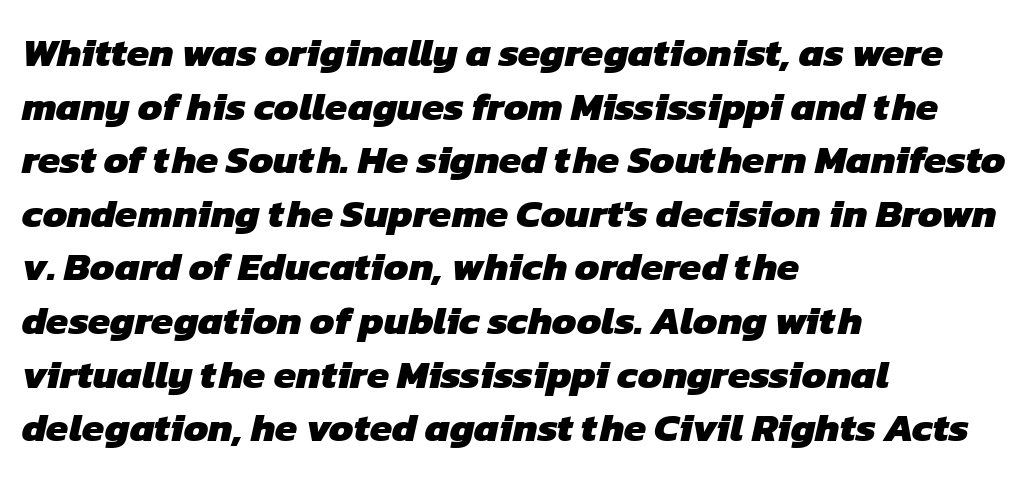
The image shows 40 px heavy sans-serif type; set left-aligned, normal line spacing (1.34x), normal letter spacing, not underlined; low stroke contrast and a medium x-height.
